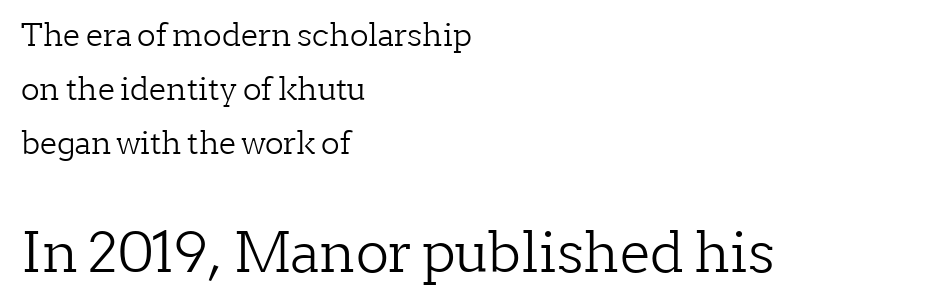
You can tell it's not italic because the verticals are truly vertical. This sample has the flowing, uneven cadence of proportional lettering. Glyph-to-glyph distance matches everyday printed text. The zone under the glyphs is completely vacant. Casual observation: everything's shoved over to the left.
